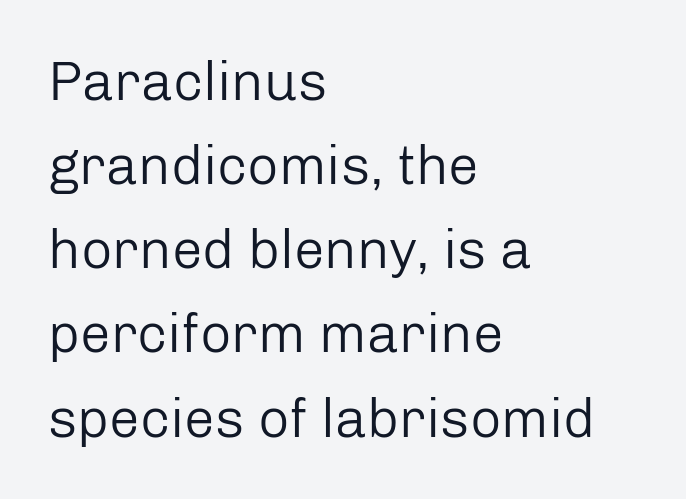
The image shows 55 px regular-weight sans-serif type, upright; set left-aligned, normal line spacing (1.53x), normal letter spacing, not underlined; low stroke contrast and a medium x-height.
